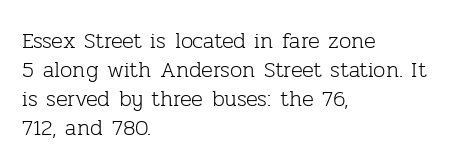
{"italic": "no", "bold": "no", "underline": "no", "align": "left", "line_spacing": "normal", "line_spacing_ratio": 1.32, "letter_spacing": "normal", "letter_spacing_em": 0.0, "glyph_px": 22}
